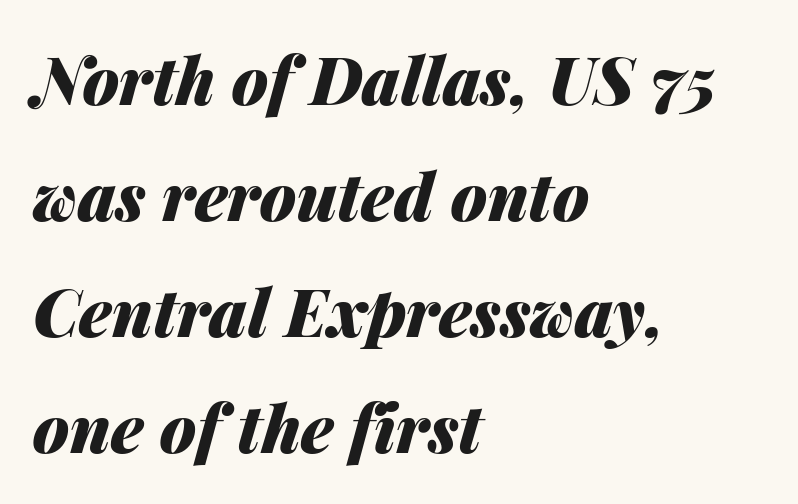
Q: Is the text bold? A: Yes.
Q: Is the text italic (slanted)? A: Yes, it leans right by about 14 degrees.
Q: Is the text underlined? A: No.
Q: How is the paragraph aligned? A: Left-aligned.
Q: Is the spacing between letters normal or unusually wide? A: Normal.
Q: Width (condensed, normal, or wide)? A: Normal.
Q: Stroke contrast? A: Medium.
Q: x-height? A: Medium.
Q: Monospaced? A: No.
